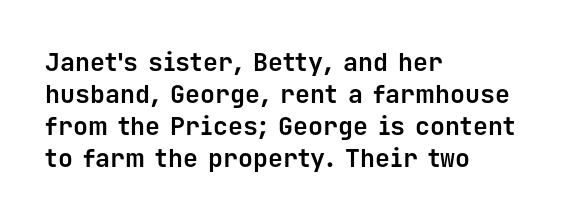
Q: Is the text bold? A: Yes.
Q: Is the text italic (slanted)? A: No, it is upright.
Q: Is the text underlined? A: No.
Q: How is the paragraph aligned? A: Left-aligned.
Q: Is the spacing between letters normal or unusually wide? A: Normal.
Q: Is the spacing between lines tight, normal or loose? A: Normal.
